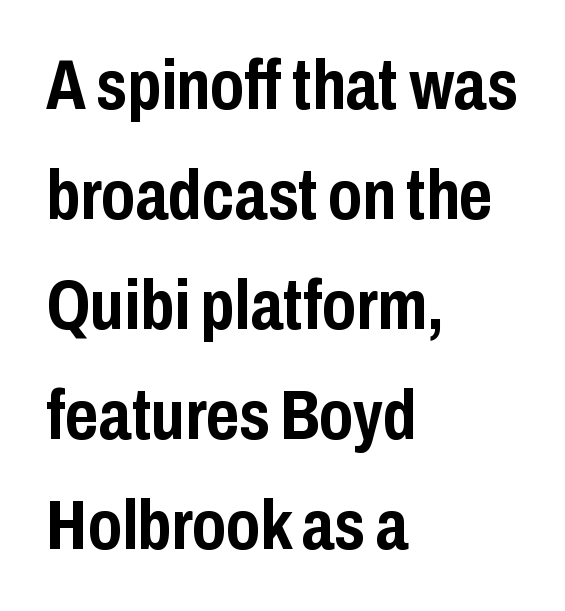
{"serif": "no", "italic": "no", "bold": "yes", "weight": "semibold", "width": "condensed", "stroke_contrast": "low", "x_height": "medium", "monospaced": "no", "underline": "no", "align": "left", "line_spacing": "normal", "line_spacing_ratio": 1.55, "letter_spacing": "normal", "letter_spacing_em": 0.0, "glyph_px": 71}
